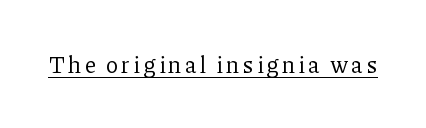
Upright lettering throughout. Honestly, the underline is the first thing you notice here. Vertical stems look standard width or narrower in stroke.
